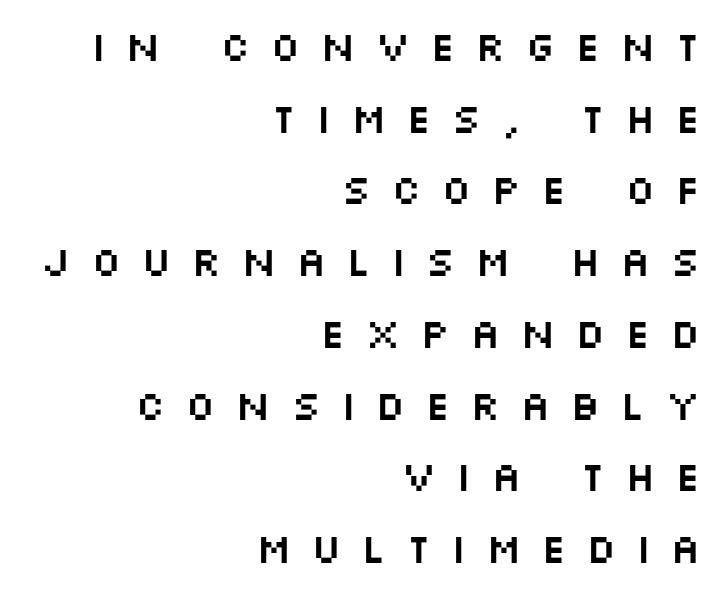
Q: Is the text italic (slanted)? A: No, it is upright.
Q: Is the typeface a serif or a sans-serif typeface? A: Sans-serif.
Q: Is the text underlined? A: No.
Q: How is the paragraph aligned? A: Right-aligned.
Q: Is the spacing between letters normal or unusually wide? A: Unusually wide.
Q: Width (condensed, normal, or wide)? A: Wide.
Q: Stroke contrast? A: Medium.
Q: x-height? A: Large.
Q: Monospaced? A: No.
